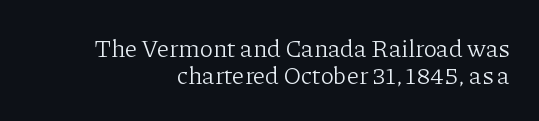
Q: Is the text bold? A: No.
Q: Is the text italic (slanted)? A: No, it is upright.
Q: Is the text underlined? A: No.
Q: How is the paragraph aligned? A: Right-aligned.
Q: Is the spacing between letters normal or unusually wide? A: Normal.
Q: Is the spacing between lines tight, normal or loose? A: Tight.
